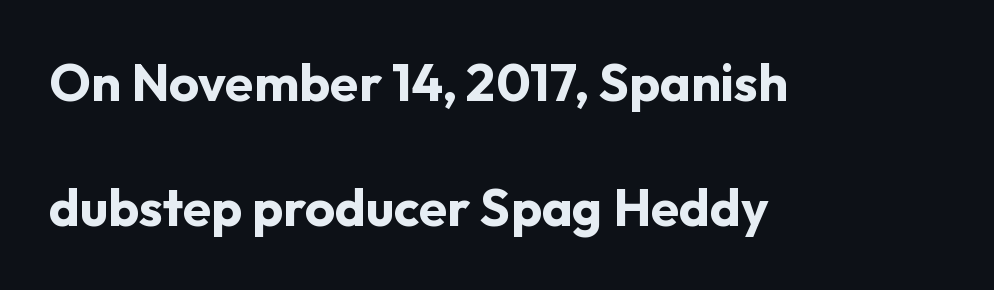
Q: Is the text bold? A: Yes.
Q: Is the text italic (slanted)? A: No, it is upright.
Q: Is the typeface a serif or a sans-serif typeface? A: Sans-serif.
Q: Is the text underlined? A: No.
Q: How is the paragraph aligned? A: Left-aligned.
Q: Is the spacing between letters normal or unusually wide? A: Normal.
Q: Is the spacing between lines tight, normal or loose? A: Loose.
Q: Width (condensed, normal, or wide)? A: Normal.
Q: Stroke contrast? A: Low.
Q: x-height? A: Medium.
Q: Monospaced? A: No.
